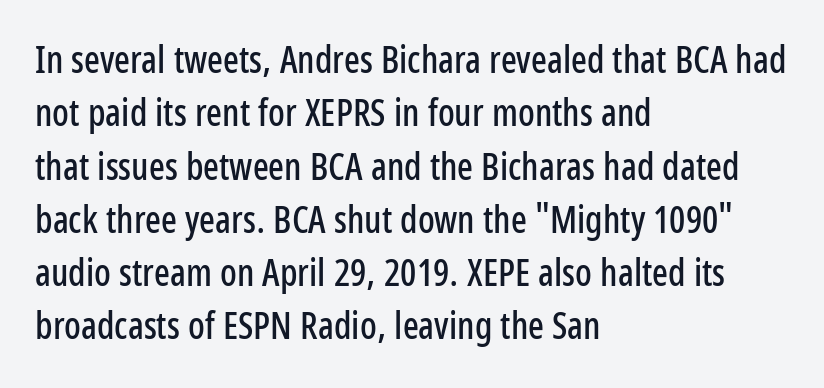
{"serif": "no", "italic": "no", "width": "condensed", "stroke_contrast": "low", "x_height": "medium", "monospaced": "no", "underline": "no", "align": "left", "line_spacing": "normal", "line_spacing_ratio": 1.44, "letter_spacing": "normal", "letter_spacing_em": 0.0, "glyph_px": 37}
